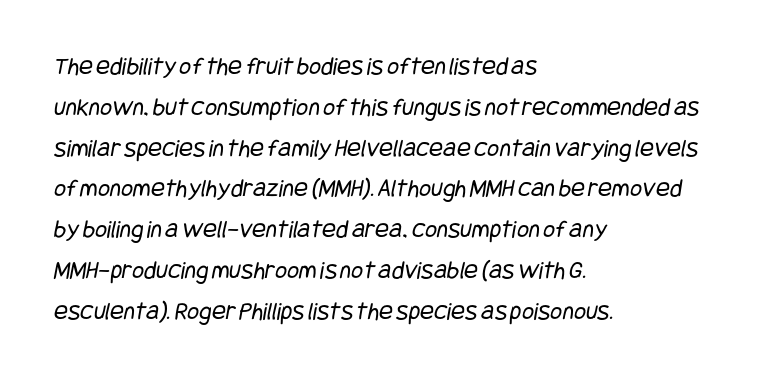
The image shows 26 px text type; set left-aligned, normal line spacing (1.57x), normal letter spacing, not underlined.
